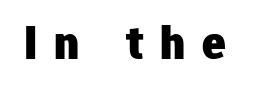
Serif or sans? Sans — the stroke terminals are bare. The letters advance in unequal steps, a hallmark of proportional type. In terms of posture, this sample is upright. Decoration check: the copy has no underline. The gaps between neighbouring characters are conspicuously large.
